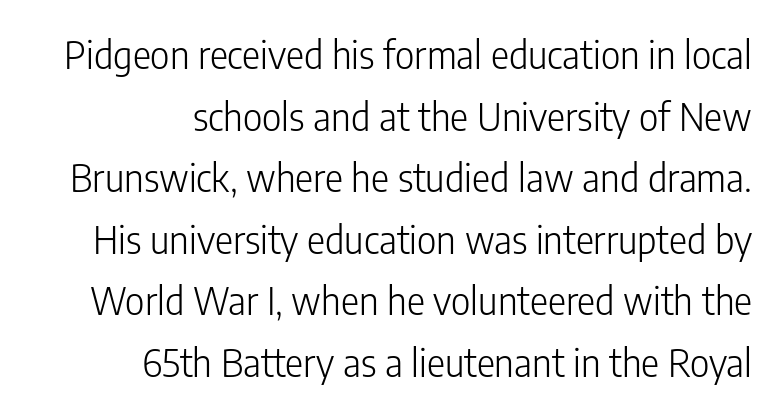
Has an underline been added? It has not. Vertical spacing — default. Letter spacing: default. Visually the block forms a straight wall on the right and a jagged coastline on the left.
